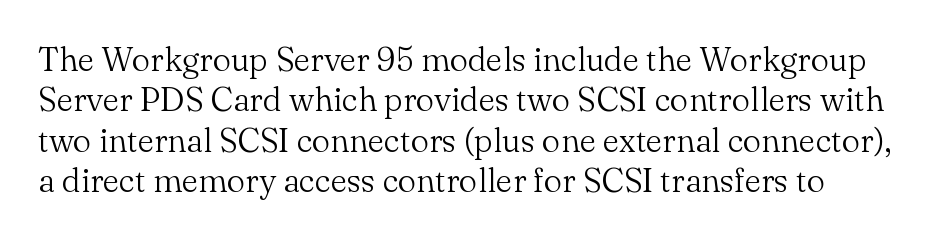
The text was rendered using a seriffed face with decorative stroke endings. Words appear dense and cohesive because spacing is normal. The rendering uses natural spacing where letterforms have individual widths. No word sits above an underline. The lettering holds an erect, upright posture throughout. Stroke mass is kept to a normal reading level or below.
